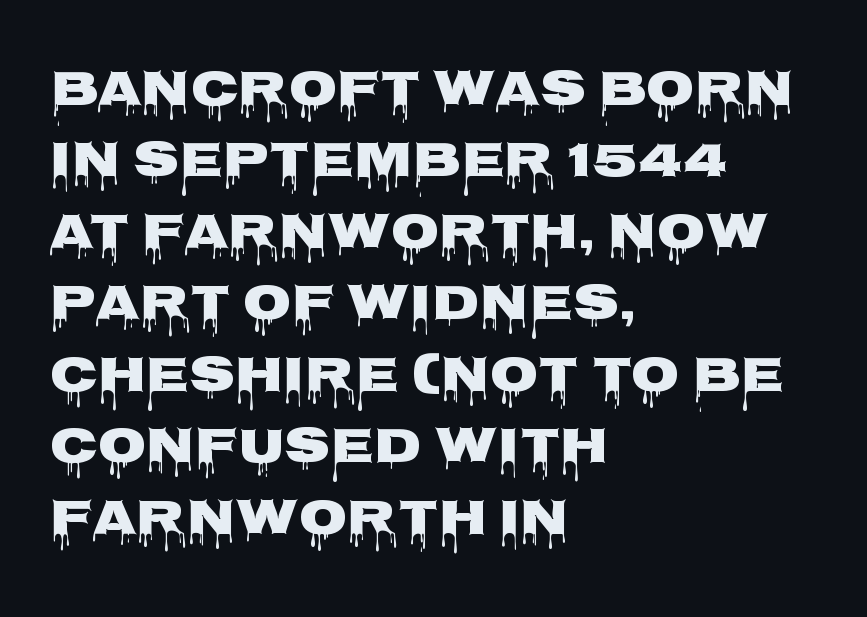
The glyphs in this specimen are sans serif. Proportional: the letters do not fall into vertical columns. The zone under the glyphs is completely vacant. Is there any slant? The stems are plumb. Short and long lines alike share a common starting point at left.
